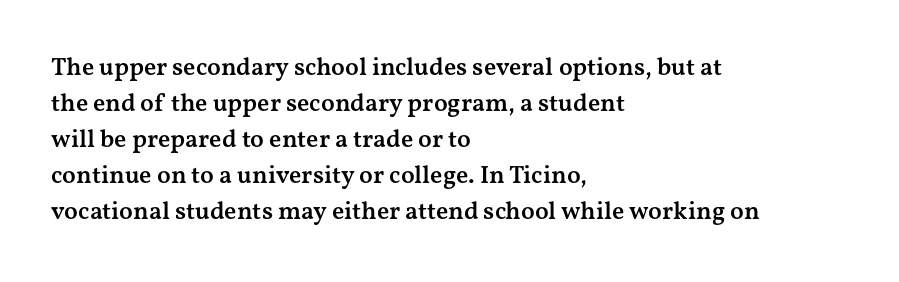
Q: Is the text bold? A: Semi-bold.
Q: Is the text italic (slanted)? A: No, it is upright.
Q: Is the text underlined? A: No.
Q: How is the paragraph aligned? A: Left-aligned.
Q: Is the spacing between letters normal or unusually wide? A: Normal.
Q: Is the spacing between lines tight, normal or loose? A: Normal.
